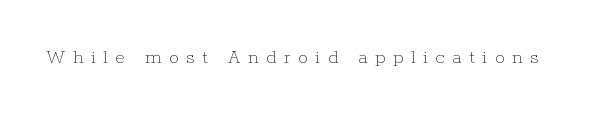
The typesetting does not lean heavy: it is not bold. Lines of text with bare space underneath. The font's upright variant was chosen for this text. Is the letter spacing exaggerated? Yes — the characters are pushed far apart.
